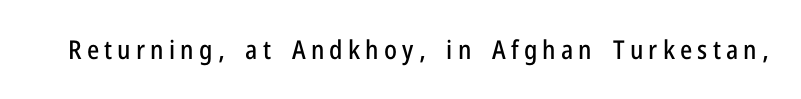
The image shows 26 px text type, upright; set unusually wide letter spacing (+0.2 em), not underlined.
